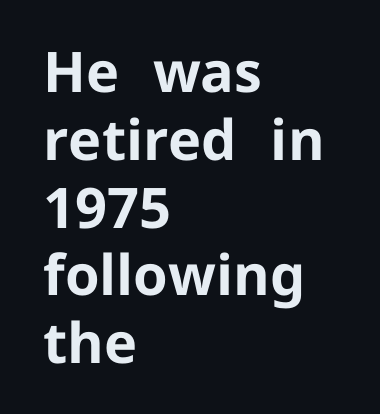
{"serif": "no", "italic": "no", "bold": "yes", "weight": "bold", "width": "normal", "stroke_contrast": "low", "x_height": "medium", "monospaced": "no", "underline": "no", "align": "left", "line_spacing_ratio": 1.21, "letter_spacing": "normal", "letter_spacing_em": 0.0, "glyph_px": 56}
